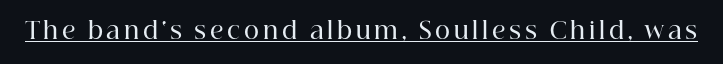
Each glyph is drawn with semibold strokes, heavier than normal yet not fully bold. The font's upright variant was chosen for this text. A typographer would call this underscored text.
